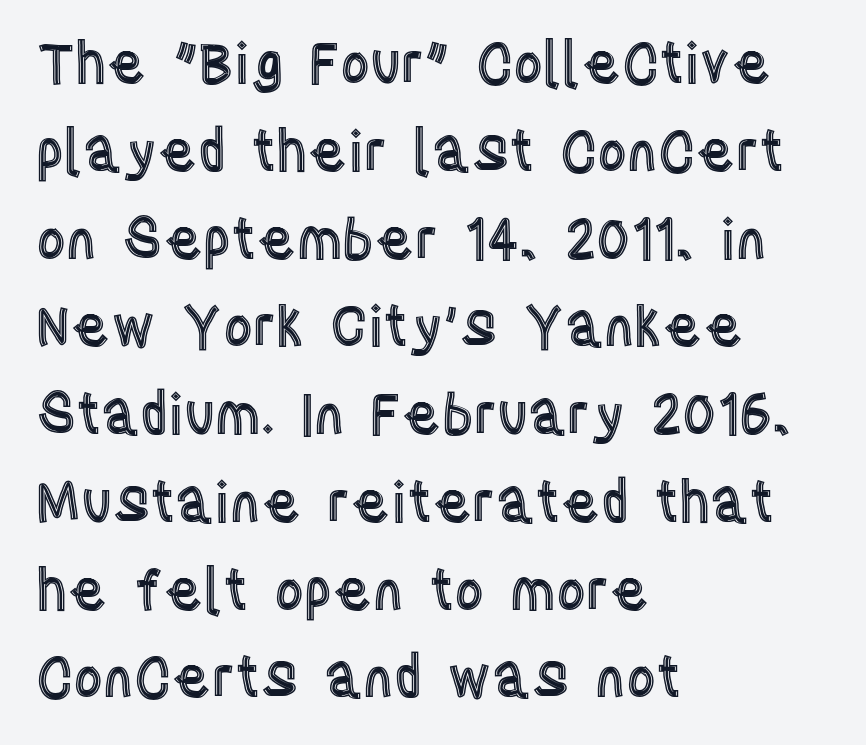
The image shows 57 px condensed type, upright; set left-aligned, normal line spacing (1.54x), normal letter spacing, not underlined; a large x-height.
